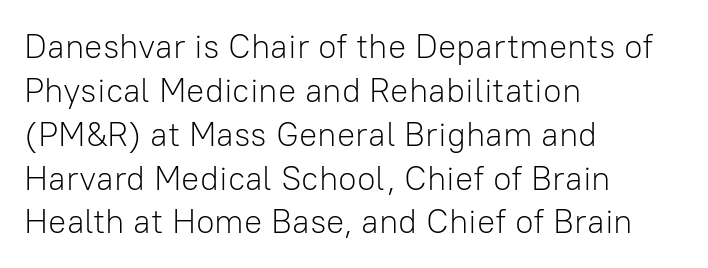
{"serif": "no", "italic": "no", "bold": "no", "weight": "light", "width": "normal", "stroke_contrast": "low", "x_height": "medium", "monospaced": "no", "underline": "no", "align": "left", "line_spacing": "normal", "line_spacing_ratio": 1.29, "letter_spacing": "normal", "letter_spacing_em": 0.0, "glyph_px": 34}
